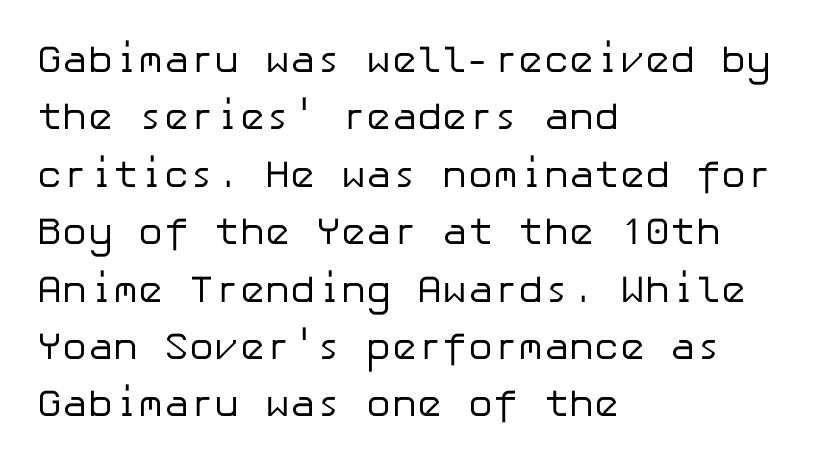
Quick note: interline space is typical. Serifs: no, the terminals of the letterforms are clean. Type without underlining. The lines in this sample share a left origin and differ only in where they stop. Summary of weight: not heavy and not bold. Nothing unusual about the tracking: characters are spaced as the font intends.
